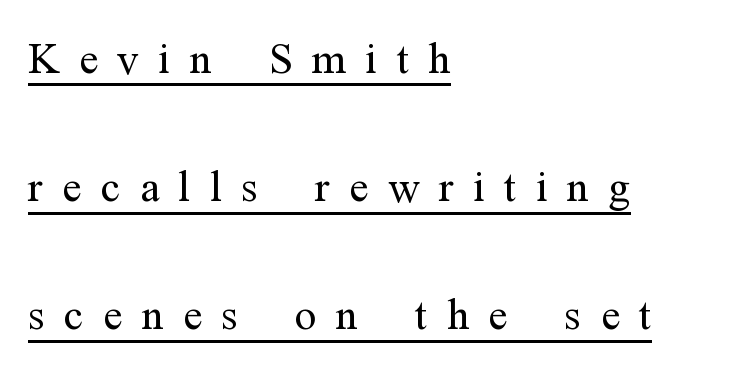
A typographer would call this underscored text. Layout note: lines flush left. The passage shown is typed in a proportional face where columns would drift. Is there much room between lines? Yes — plenty of vertical air separates them. The font family rendered here belongs to the serif group.
